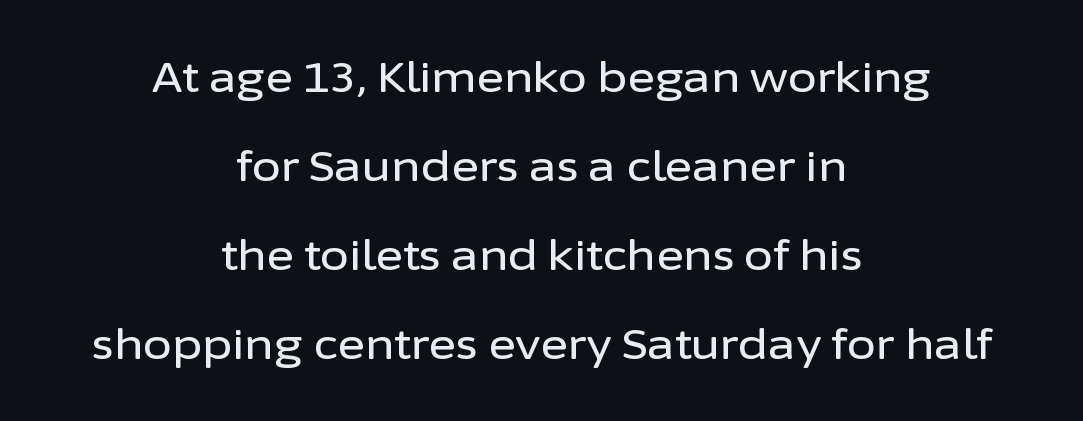
Spacing verdict: proportional, widths tailored to each character. A clean baseline with only descenders dipping below it. These lines are composed in type without serifs. The lines are spread far apart with generous leading. Compared with typical body copy, the letter spacing here is the same.
